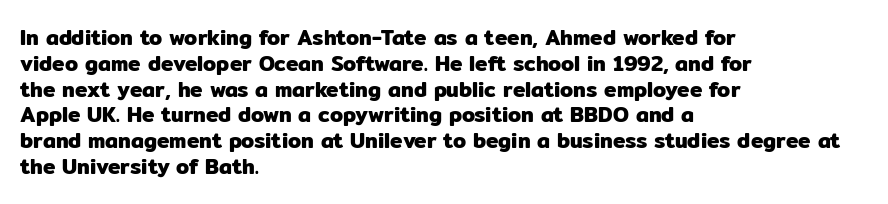
Underline: absent. This rendering uses left alignment, leaving the right contour irregular. A typesetter would mark this as roman, not italic. In terms of letterspacing, this is plain default setting.
